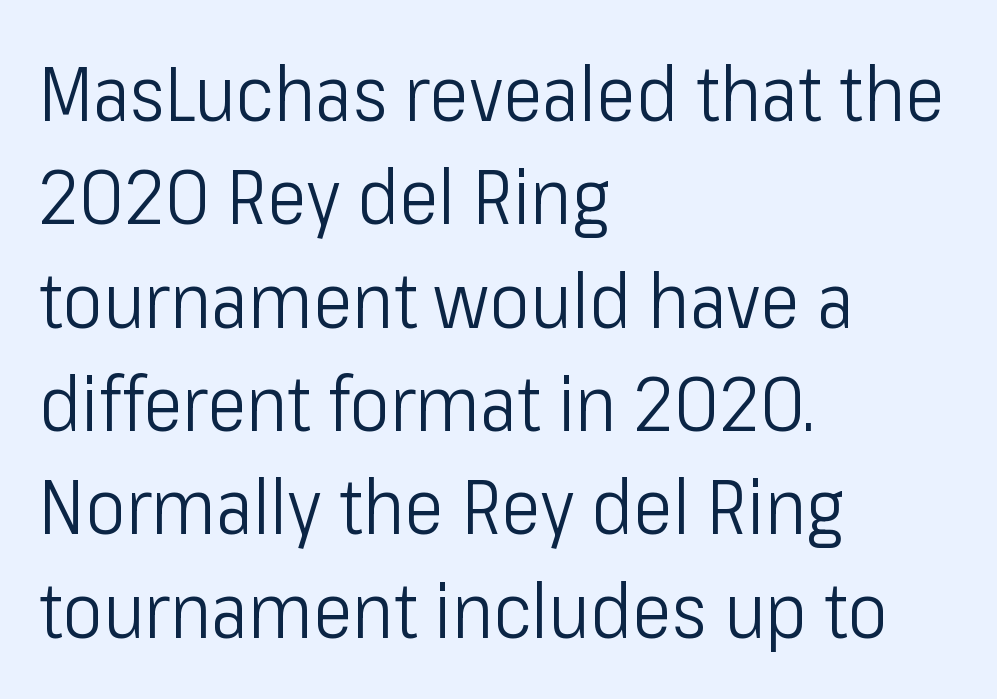
You could not count columns in this text — the font is proportionally spaced. Honestly, the row spacing looks completely unremarkable. Quick note: not italic, upright. Weight: in the light-to-regular range.
